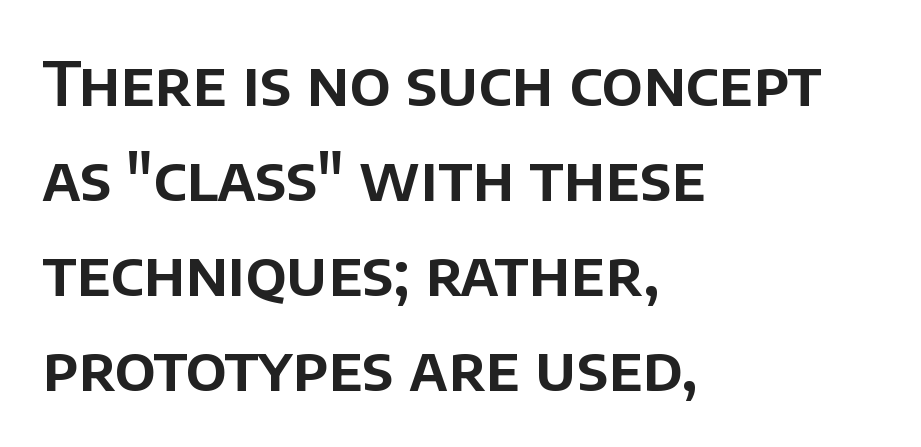
The image shows 62 px sans-serif type, upright; set left-aligned, normal line spacing (1.53x), normal letter spacing, not underlined; low stroke contrast and a large x-height.
